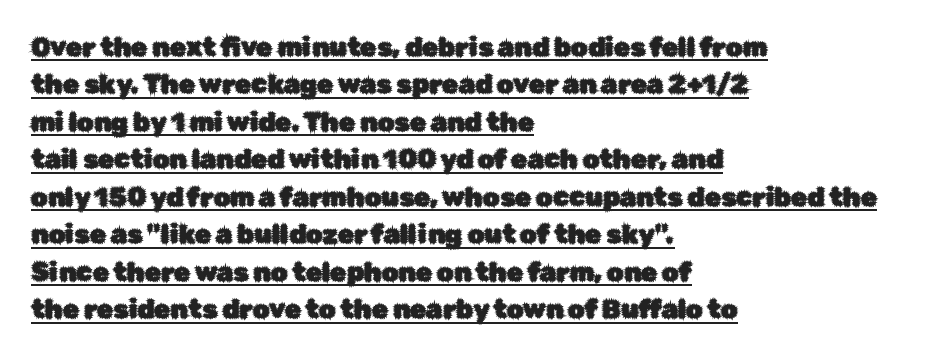
Q: Is the text italic (slanted)? A: No, it is upright.
Q: Is the text underlined? A: Yes.
Q: How is the paragraph aligned? A: Left-aligned.
Q: Is the spacing between letters normal or unusually wide? A: Normal.
Q: Is the spacing between lines tight, normal or loose? A: Normal.
